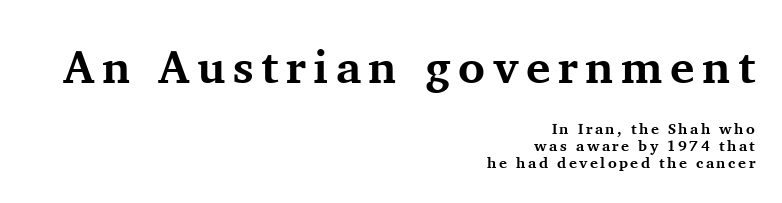
{"serif": "yes", "italic": "no", "bold": "yes", "weight": "bold", "width": "normal", "stroke_contrast": "medium", "x_height": "medium", "monospaced": "no", "underline": "no", "align": "right", "line_spacing": "tight", "line_spacing_ratio": 1.14, "larger_block": "first", "size_ratio": 3.07, "glyph_px": 46}
